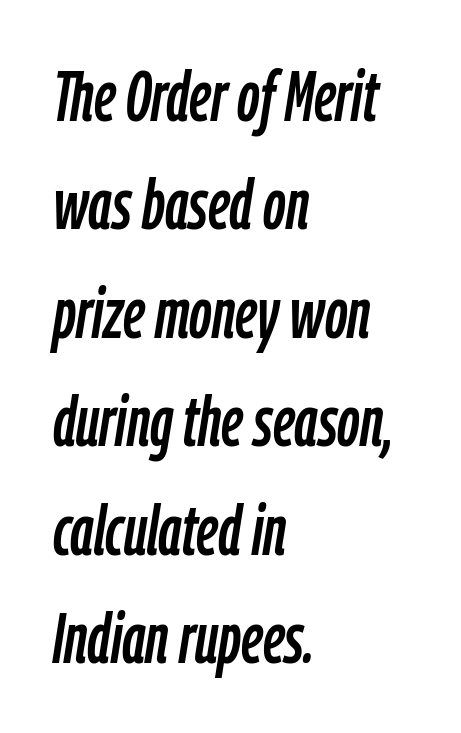
Designer's note — italics engaged. Quick note: underline off. The face used here is proportionally spaced, like ordinary book or web type. A typesetter would call this leading conventional body-copy spacing. The letterforms sit shoulder to shoulder at normal distance.
